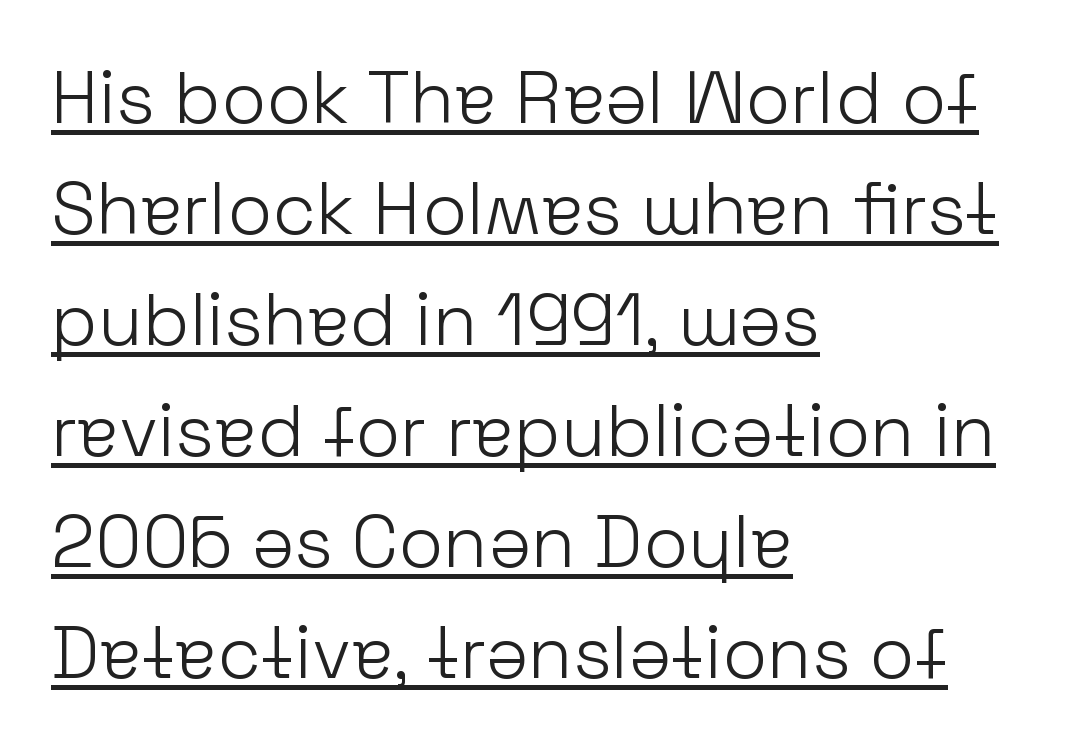
Q: Is the text bold? A: No.
Q: Is the text italic (slanted)? A: No, it is upright.
Q: Is the typeface a serif or a sans-serif typeface? A: Sans-serif.
Q: Is the text underlined? A: Yes.
Q: How is the paragraph aligned? A: Left-aligned.
Q: Is the spacing between letters normal or unusually wide? A: Normal.
Q: Is the spacing between lines tight, normal or loose? A: Normal.
Q: Width (condensed, normal, or wide)? A: Normal.
Q: Stroke contrast? A: Low.
Q: x-height? A: Medium.
Q: Monospaced? A: No.
